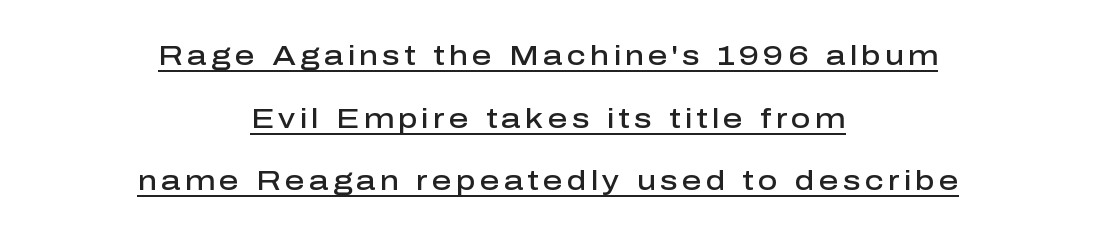
The image shows 27 px text type, upright; set centered, loose line spacing (2.32x), underlined.
